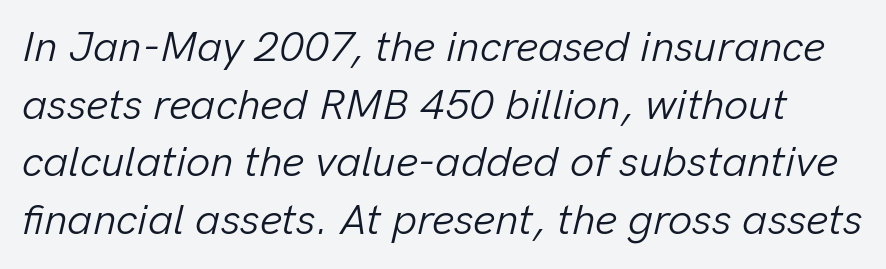
The image shows 43 px light type, italic (leaning right); set normal line spacing (1.34x), normal letter spacing, not underlined; low stroke contrast and a medium x-height.
